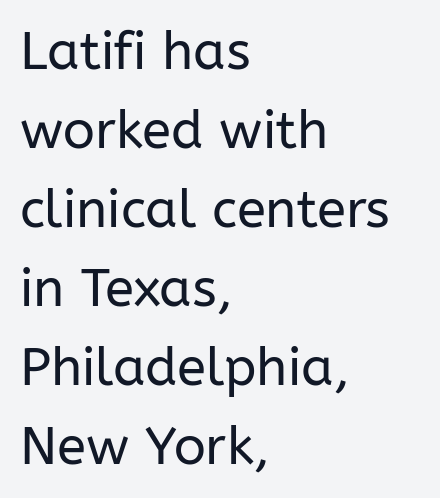
Italic: no, the glyphs are upright roman. A normal amount of white space separates one row of letters from the next. Unlike a traditional serif, this face leaves its strokes unadorned. The string is rendered with underlining switched off.
